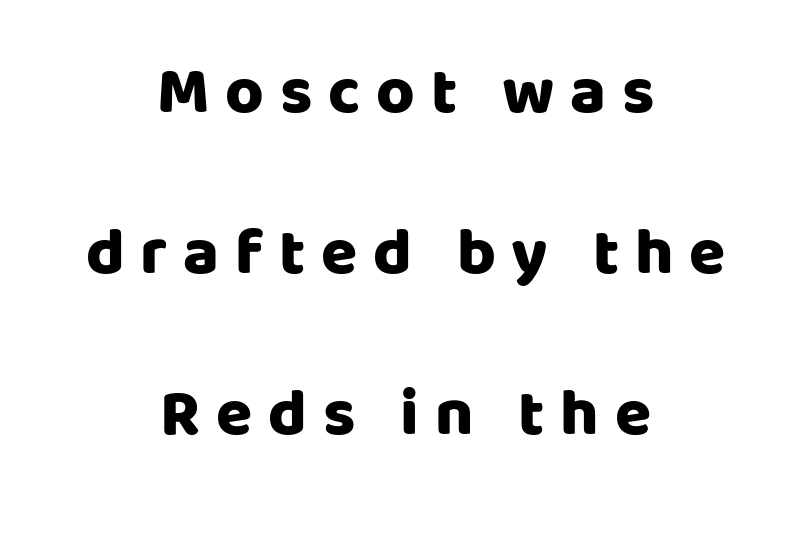
{"serif": "no", "italic": "no", "bold": "yes", "weight": "heavy", "width": "normal", "stroke_contrast": "low", "x_height": "large", "monospaced": "no", "underline": "no", "align": "center", "line_spacing": "loose", "line_spacing_ratio": 2.44, "letter_spacing": "wide", "letter_spacing_em": 0.24, "glyph_px": 66}
